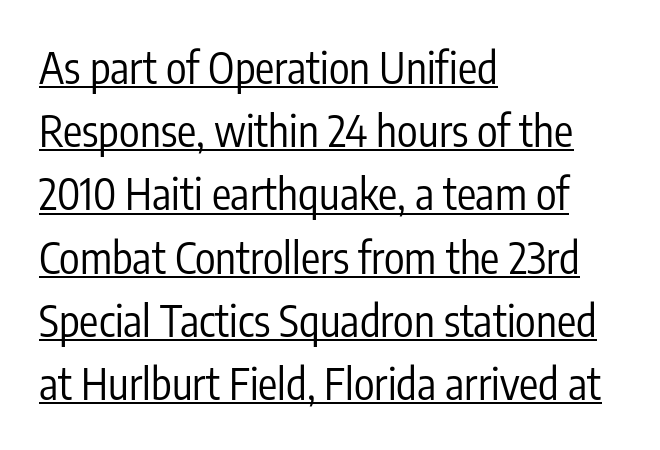
{"serif": "no", "italic": "no", "bold": "no", "weight": "regular", "width": "condensed", "stroke_contrast": "low", "x_height": "medium", "monospaced": "no", "underline": "yes", "align": "left", "line_spacing": "normal", "line_spacing_ratio": 1.47, "letter_spacing": "normal", "letter_spacing_em": 0.0, "glyph_px": 43}
